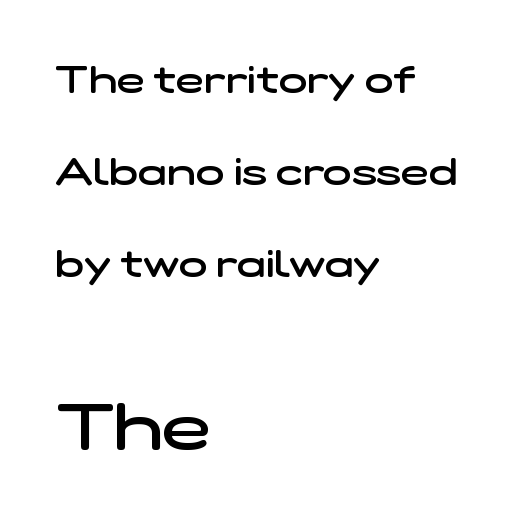
Q: Is the text bold? A: Semi-bold.
Q: Is the typeface a serif or a sans-serif typeface? A: Sans-serif.
Q: Is the text underlined? A: No.
Q: How is the paragraph aligned? A: Left-aligned.
Q: Is the spacing between letters normal or unusually wide? A: Normal.
Q: Is the spacing between lines tight, normal or loose? A: Loose.
Q: Which block of text is set in a larger size, the first (top) or the second (bottom)? A: The second (bottom) one.
Q: Width (condensed, normal, or wide)? A: Wide.
Q: Stroke contrast? A: Low.
Q: x-height? A: Medium.
Q: Monospaced? A: No.
